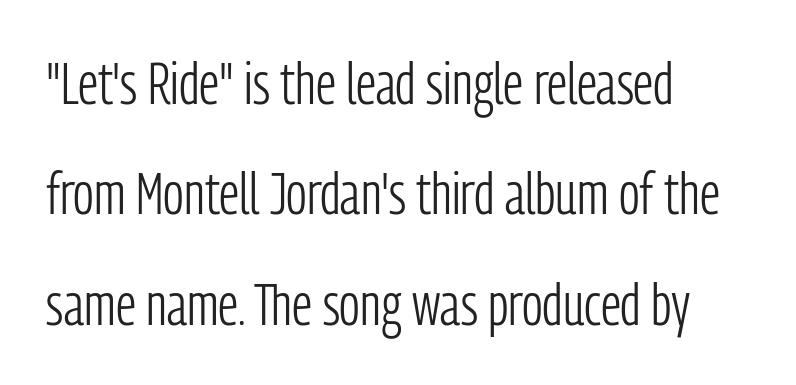
The image shows 59 px light, condensed sans-serif type, upright; set left-aligned, line spacing 1.87x, normal letter spacing, not underlined; low stroke contrast and a medium x-height.
